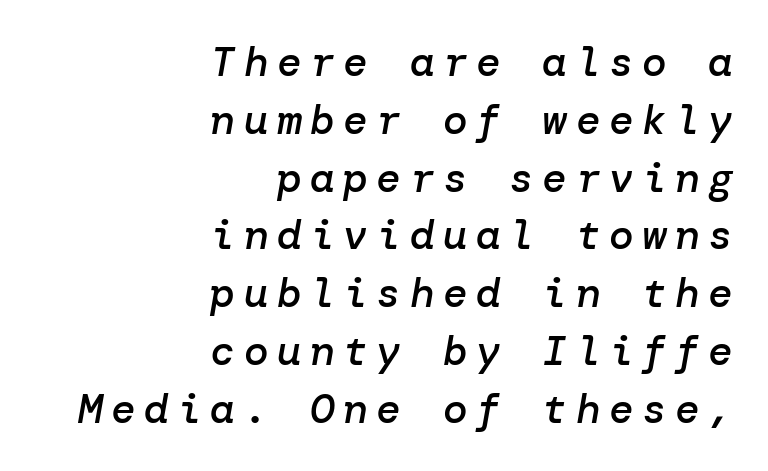
The image shows 41 px semibold type, italic (leaning right); set right-aligned, normal line spacing (1.41x), unusually wide letter spacing (+0.21 em), not underlined; low stroke contrast and a medium x-height.
